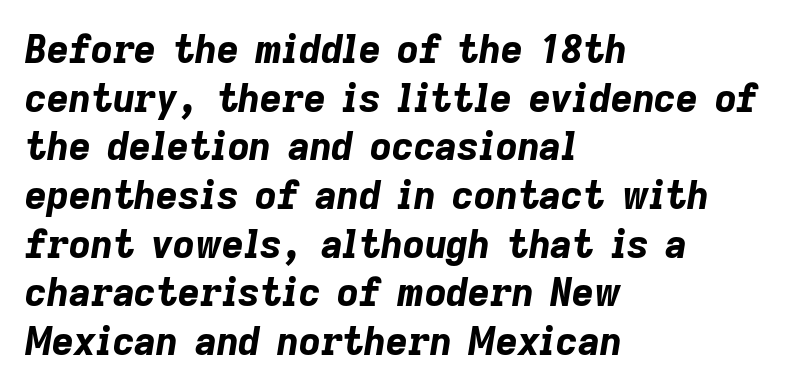
Q: Is the text bold? A: Yes.
Q: Is the text italic (slanted)? A: Yes, it leans right by about 9 degrees.
Q: Is the text underlined? A: No.
Q: How is the paragraph aligned? A: Left-aligned.
Q: Is the spacing between letters normal or unusually wide? A: Normal.
Q: Is the spacing between lines tight, normal or loose? A: Normal.
Q: Width (condensed, normal, or wide)? A: Normal.
Q: Stroke contrast? A: Low.
Q: x-height? A: Medium.
Q: Monospaced? A: No.
